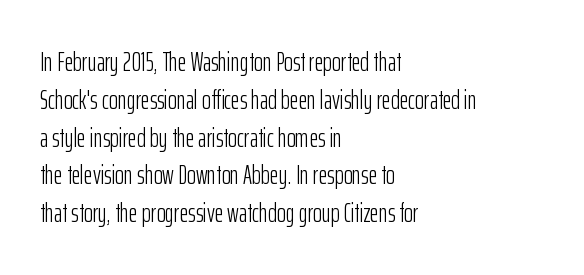
Short note: letters normally spaced. These lines are set flush left with a ragged right edge. The passage shown is not bold in any degree. Rows of type keep a routine distance in the vertical direction. This is the regular roman posture of the typeface.
